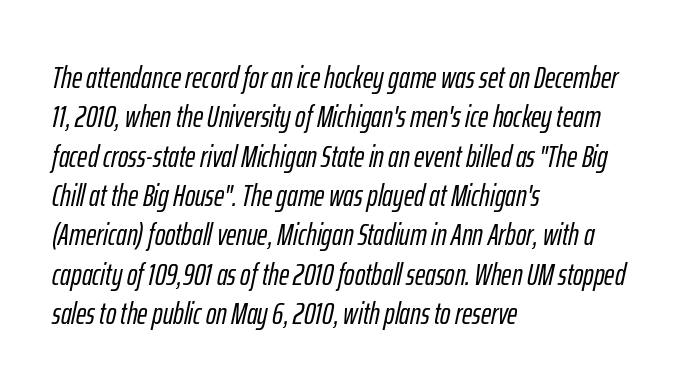
Q: Is the text italic (slanted)? A: Yes, it leans right by about 12 degrees.
Q: Is the text underlined? A: No.
Q: How is the paragraph aligned? A: Left-aligned.
Q: Is the spacing between letters normal or unusually wide? A: Normal.
Q: Is the spacing between lines tight, normal or loose? A: Normal.
Q: Width (condensed, normal, or wide)? A: Condensed.
Q: Stroke contrast? A: Low.
Q: x-height? A: Medium.
Q: Monospaced? A: No.
